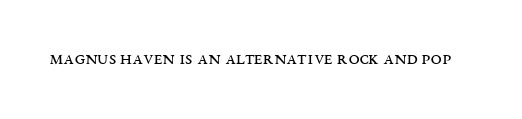
Posture: upright roman. Short note: letters normally spaced. The weight would be labelled regular, book, light, or lighter still. Lines of text with bare space underneath.
